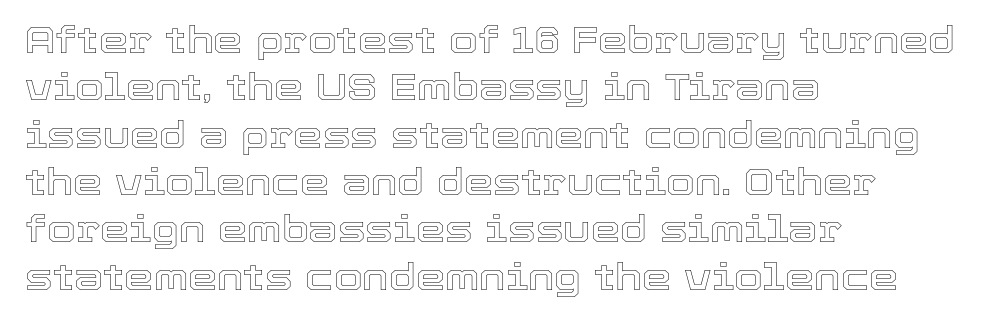
Q: Is the text italic (slanted)? A: No, it is upright.
Q: Is the text underlined? A: No.
Q: How is the paragraph aligned? A: Left-aligned.
Q: Is the spacing between letters normal or unusually wide? A: Normal.
Q: Is the spacing between lines tight, normal or loose? A: Normal.
Q: Width (condensed, normal, or wide)? A: Normal.
Q: x-height? A: Medium.
Q: Monospaced? A: No.
